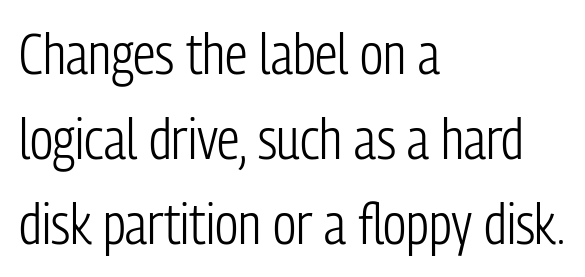
The image shows 56 px light, condensed sans-serif type, upright; set left-aligned, normal line spacing (1.52x), normal letter spacing, not underlined; low stroke contrast and a medium x-height.
